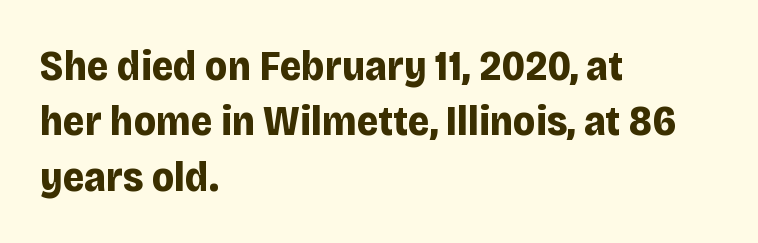
The image shows 42 px bold sans-serif type, upright; set left-aligned, normal line spacing (1.32x), normal letter spacing, not underlined; low stroke contrast and a large x-height.
